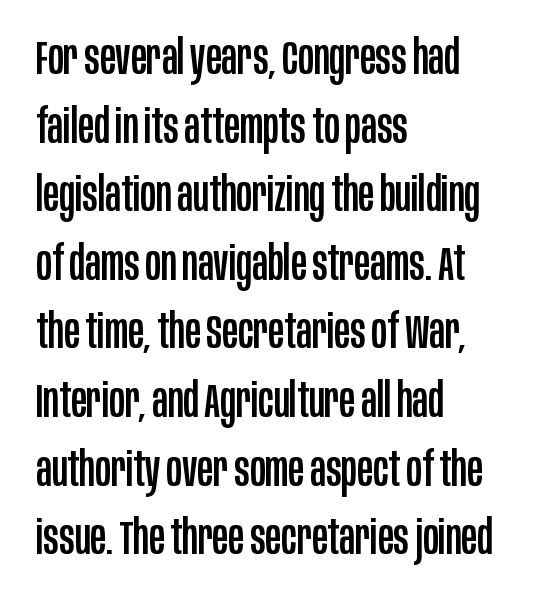
The image shows 47 px condensed sans-serif type, upright; set left-aligned, normal line spacing (1.46x), normal letter spacing, not underlined; low stroke contrast and a large x-height.
